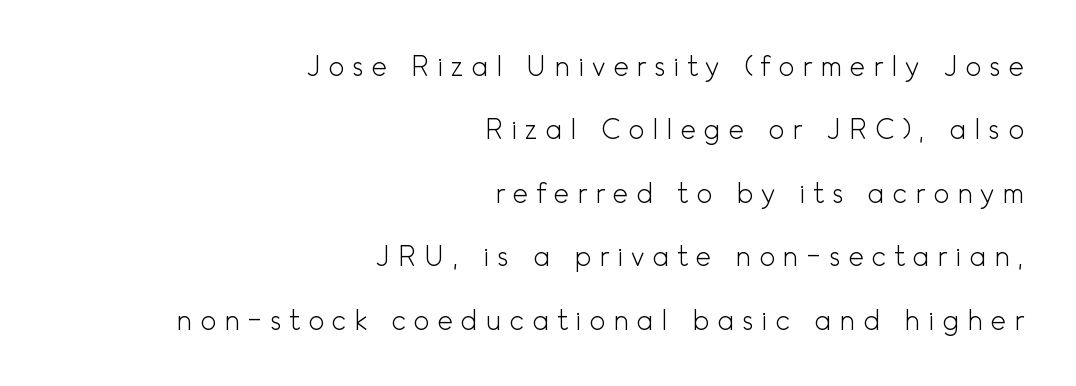
Display-style spreading of the glyphs; the letterfit is very open. Weight class: somewhere from thin through regular. If you drew a line through each stem, it would be perfectly vertical. This sample trades compactness for vertical openness between lines.
